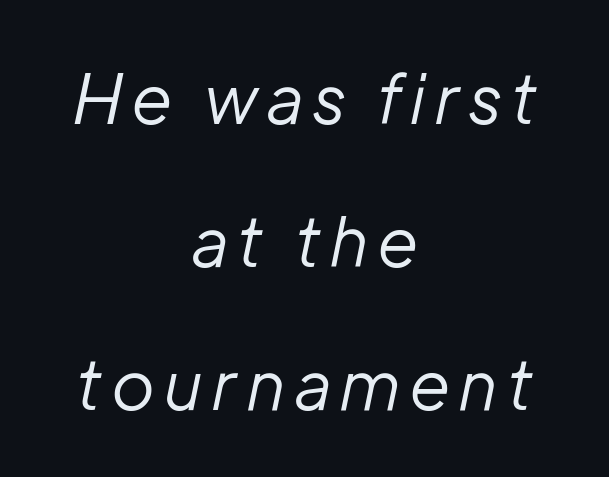
{"italic": "yes", "lean": "right", "slant_degrees": 12, "bold": "no", "weight": "regular", "width": "normal", "stroke_contrast": "low", "x_height": "medium", "monospaced": "no", "underline": "no", "align": "center", "line_spacing": "loose", "line_spacing_ratio": 2.1, "glyph_px": 68}
